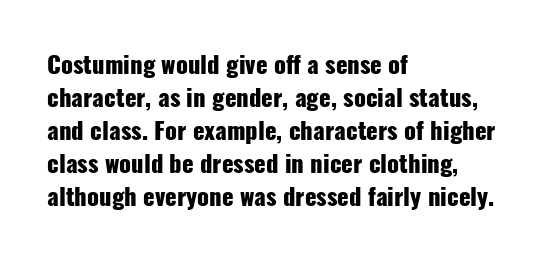
Q: Is the text bold? A: Yes.
Q: Is the text italic (slanted)? A: No, it is upright.
Q: Is the text underlined? A: No.
Q: How is the paragraph aligned? A: Left-aligned.
Q: Is the spacing between letters normal or unusually wide? A: Normal.
Q: Is the spacing between lines tight, normal or loose? A: Normal.
